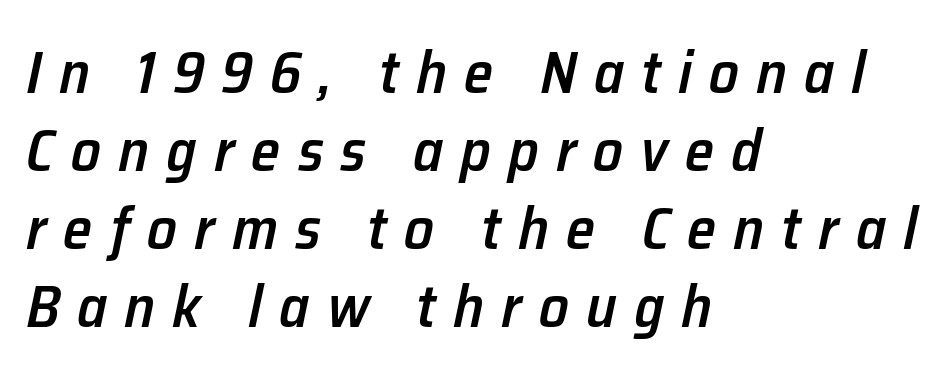
The image shows 59 px semibold type, italic (leaning right); set left-aligned, normal line spacing (1.32x), unusually wide letter spacing (+0.29 em), not underlined; low stroke contrast and a medium x-height.
